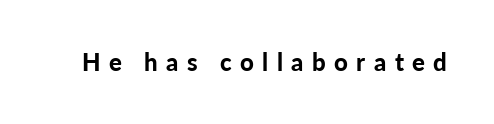
Q: Is the text bold? A: Yes.
Q: Is the text italic (slanted)? A: No, it is upright.
Q: Is the text underlined? A: No.
Q: Is the spacing between letters normal or unusually wide? A: Unusually wide.
